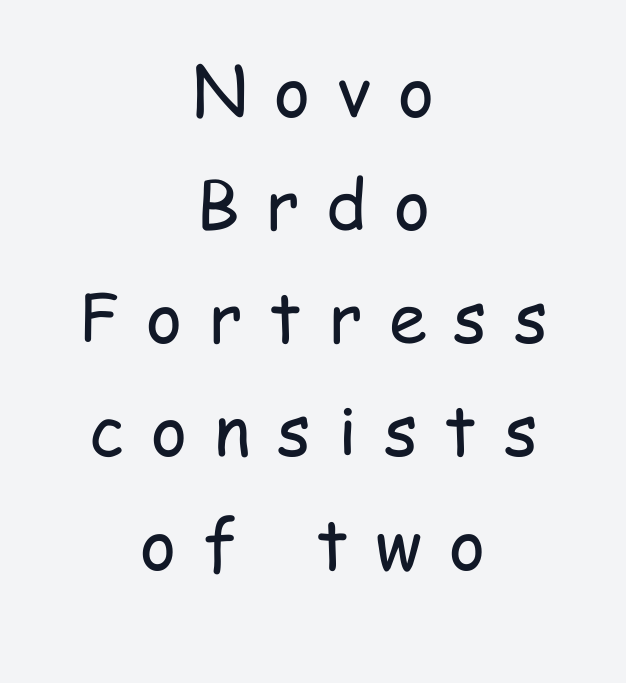
The rows are spaced the way most documents space them. If you drew a line through each stem, it would be perfectly vertical. What kind of face is this? One without serifs — a sans. Between one letter and the next there's a generous, obvious gap.
